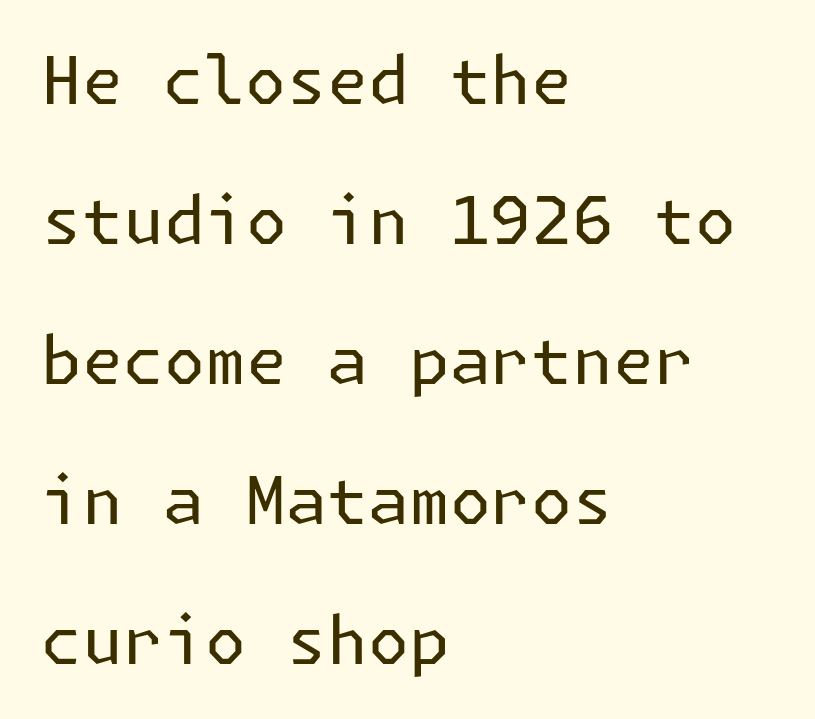
{"serif": "no", "italic": "no", "bold": "no", "weight": "regular", "width": "normal", "stroke_contrast": "low", "x_height": "medium", "underline": "no", "align": "left", "line_spacing": "loose", "line_spacing_ratio": 2.12, "letter_spacing": "normal", "letter_spacing_em": 0.0, "glyph_px": 66}
